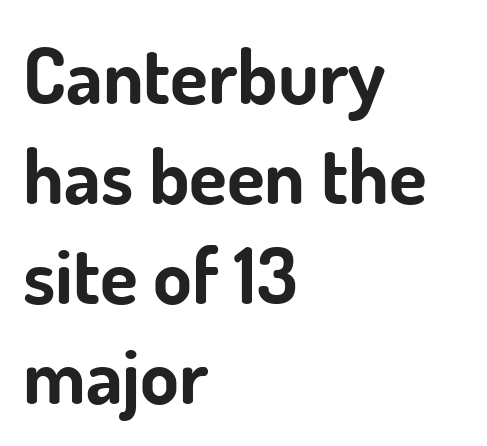
Decoration check: the copy has no underline. Style check: upright. Chunky letters — that's bold for sure. Varying glyph widths throughout — classic text-font behaviour.
